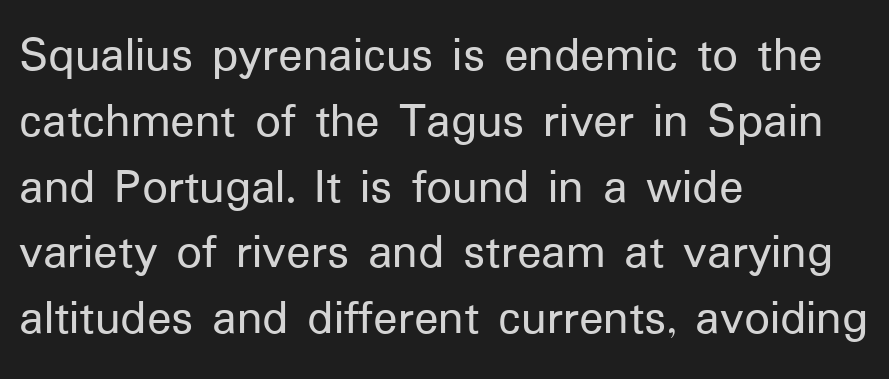
You could not count columns in this text — the font is proportionally spaced. Unmarked baselines from the first word to the last. Standard letterfit; no display-style spreading of the glyphs. This sample keeps an unexceptional amount of space between lines.
